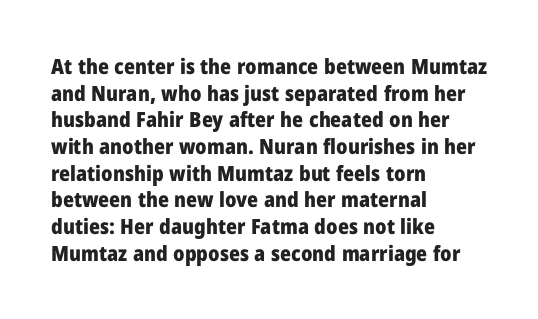
The image shows 21 px bold type, upright; set left-aligned, normal line spacing (1.27x), normal letter spacing, not underlined.
